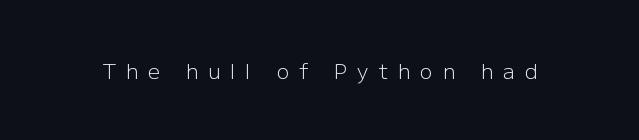
The image shows 21 px text type, upright; set unusually wide letter spacing (+0.47 em), not underlined.
